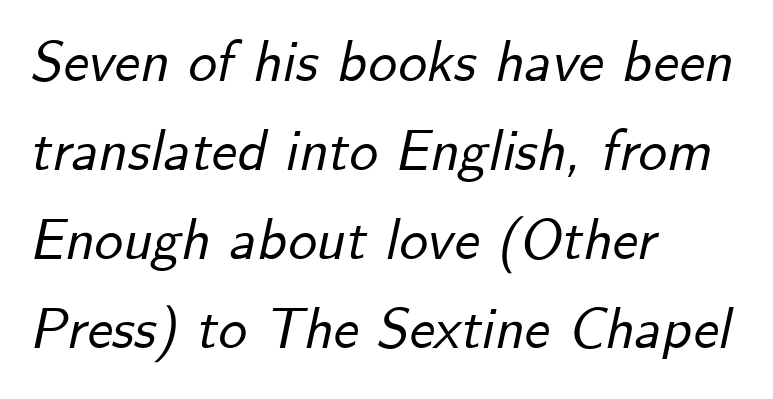
{"italic": "yes", "lean": "right", "slant_degrees": 12, "width": "normal", "stroke_contrast": "low", "x_height": "small", "monospaced": "no", "underline": "no", "align": "left", "line_spacing": "normal", "line_spacing_ratio": 1.56, "letter_spacing": "normal", "letter_spacing_em": 0.0, "glyph_px": 57}
